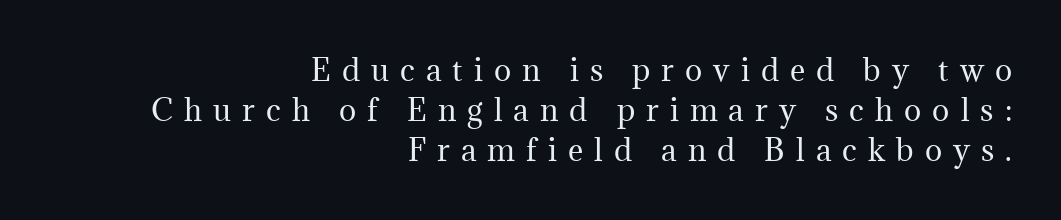
Q: Is the text bold? A: No.
Q: Is the text italic (slanted)? A: No, it is upright.
Q: Is the typeface a serif or a sans-serif typeface? A: Serif.
Q: Is the text underlined? A: No.
Q: How is the paragraph aligned? A: Right-aligned.
Q: Is the spacing between letters normal or unusually wide? A: Unusually wide.
Q: Is the spacing between lines tight, normal or loose? A: Normal.
Q: Width (condensed, normal, or wide)? A: Normal.
Q: Stroke contrast? A: Medium.
Q: x-height? A: Medium.
Q: Monospaced? A: No.
